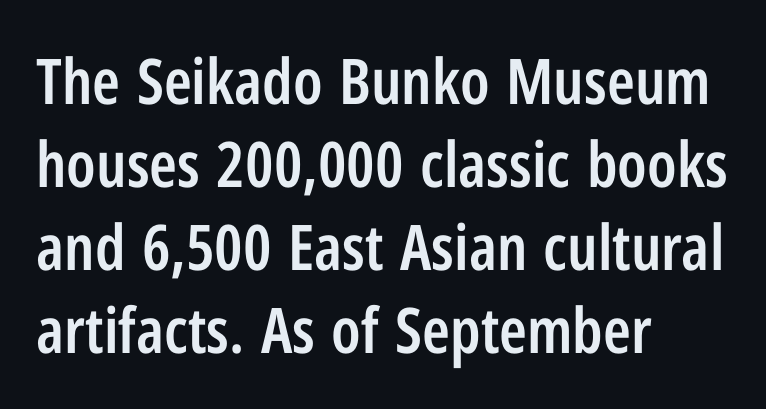
{"serif": "no", "italic": "no", "bold": "semi", "weight": "semibold", "width": "condensed", "stroke_contrast": "low", "x_height": "medium", "monospaced": "no", "underline": "no", "align": "left", "line_spacing": "normal", "line_spacing_ratio": 1.32, "letter_spacing": "normal", "letter_spacing_em": 0.0, "glyph_px": 63}
